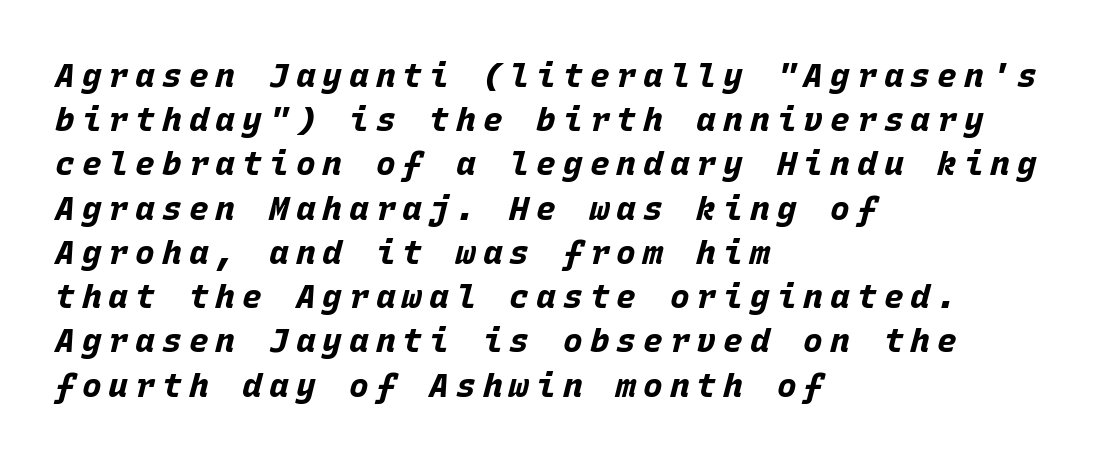
{"italic": "yes", "lean": "right", "slant_degrees": 15, "bold": "yes", "weight": "bold", "width": "normal", "stroke_contrast": "low", "x_height": "large", "monospaced": "yes", "underline": "no", "align": "left", "line_spacing": "normal", "line_spacing_ratio": 1.34, "letter_spacing": "wide", "letter_spacing_em": 0.21, "glyph_px": 33}
